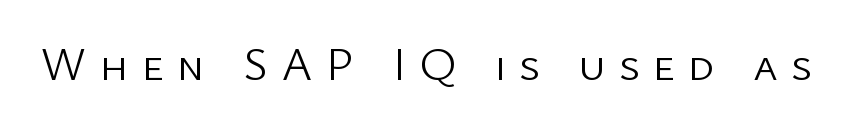
{"serif": "no", "italic": "no", "bold": "no", "weight": "light", "width": "normal", "stroke_contrast": "low", "x_height": "medium", "monospaced": "no", "underline": "no", "letter_spacing": "wide", "letter_spacing_em": 0.28, "glyph_px": 47}
